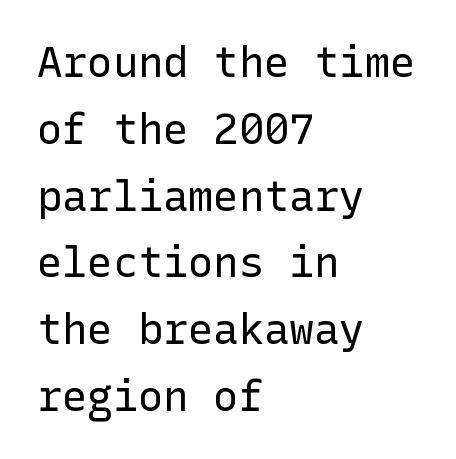
Q: Is the text bold? A: No.
Q: Is the text italic (slanted)? A: No, it is upright.
Q: Is the typeface a serif or a sans-serif typeface? A: Sans-serif.
Q: Is the text underlined? A: No.
Q: How is the paragraph aligned? A: Left-aligned.
Q: Is the spacing between letters normal or unusually wide? A: Normal.
Q: Is the spacing between lines tight, normal or loose? A: Normal.
Q: Width (condensed, normal, or wide)? A: Normal.
Q: Stroke contrast? A: Low.
Q: x-height? A: Medium.
